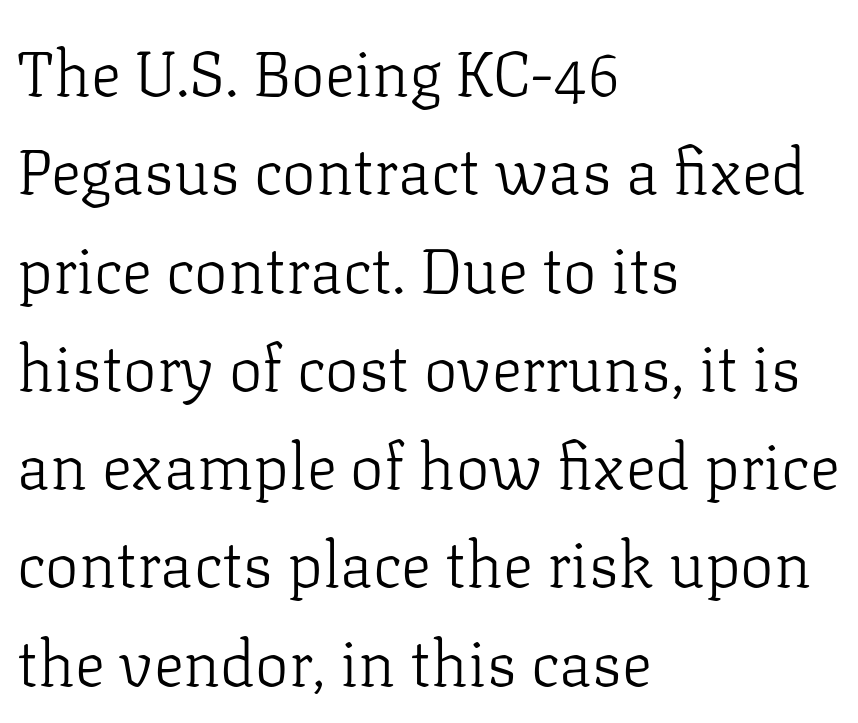
Spacing verdict: proportional, widths tailored to each character. Look at the bottom of the vertical strokes: they flare into serifs here. What's the leading like? Ordinary, nothing unusual. Between one letter and the next there's only the usual sliver of space. The type sits square on the baseline with zero lean. A bare baseline throughout the passage.
